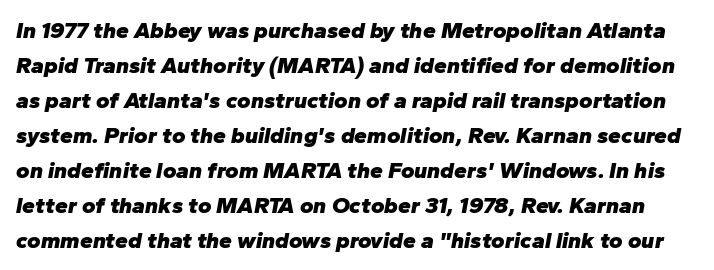
Q: Is the text bold? A: Yes.
Q: Is the text italic (slanted)? A: Yes, it leans right by about 10 degrees.
Q: Is the text underlined? A: No.
Q: Is the spacing between letters normal or unusually wide? A: Normal.
Q: Is the spacing between lines tight, normal or loose? A: Normal.
